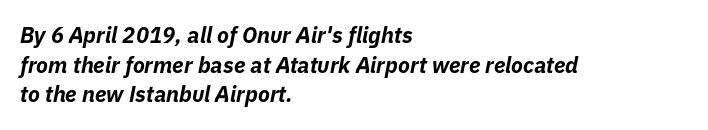
Q: Is the text bold? A: Yes.
Q: Is the text italic (slanted)? A: Yes, it leans right by about 11 degrees.
Q: Is the text underlined? A: No.
Q: How is the paragraph aligned? A: Left-aligned.
Q: Is the spacing between letters normal or unusually wide? A: Normal.
Q: Is the spacing between lines tight, normal or loose? A: Normal.
